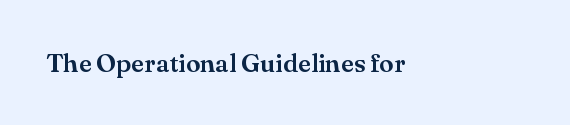
Q: Is the text italic (slanted)? A: No, it is upright.
Q: Is the text underlined? A: No.
Q: Is the spacing between letters normal or unusually wide? A: Normal.
